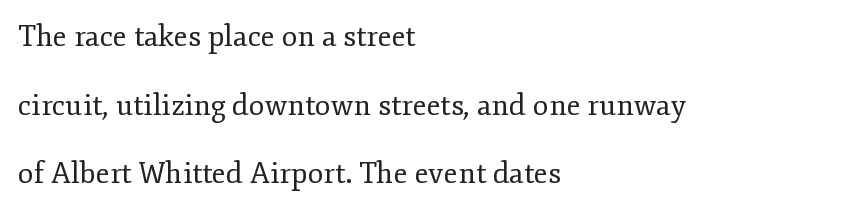
The image shows 29 px regular-weight serif type, upright; set left-aligned, loose line spacing (2.37x), normal letter spacing, not underlined; low stroke contrast and a small x-height.
